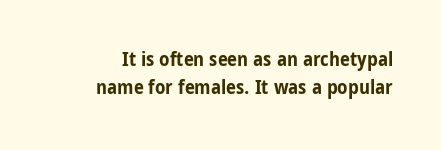
Q: Is the text bold? A: Yes.
Q: Is the text italic (slanted)? A: No, it is upright.
Q: Is the text underlined? A: No.
Q: Is the spacing between letters normal or unusually wide? A: Normal.
Q: Is the spacing between lines tight, normal or loose? A: Normal.
